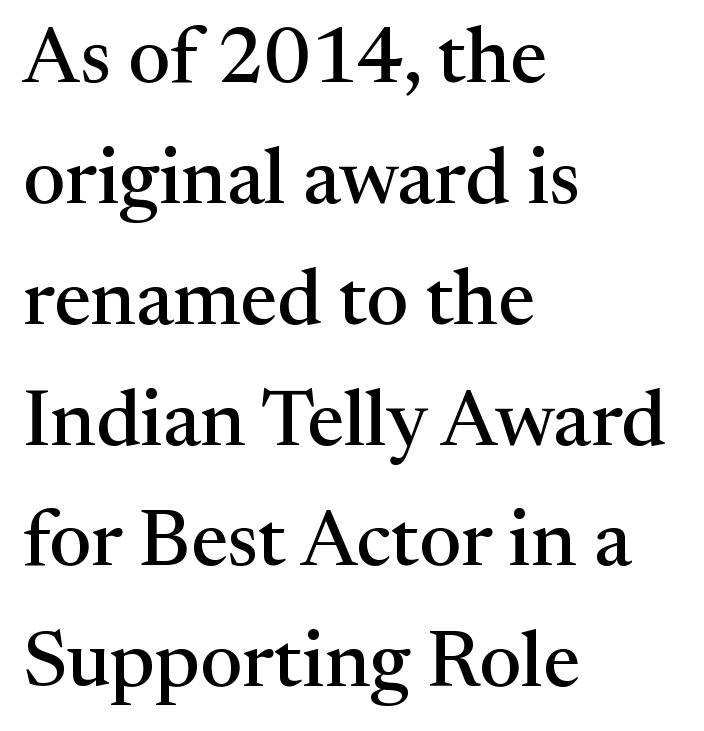
The image shows 79 px serif type, upright; set left-aligned, normal line spacing (1.53x), normal letter spacing, not underlined; medium stroke contrast and a medium x-height.
